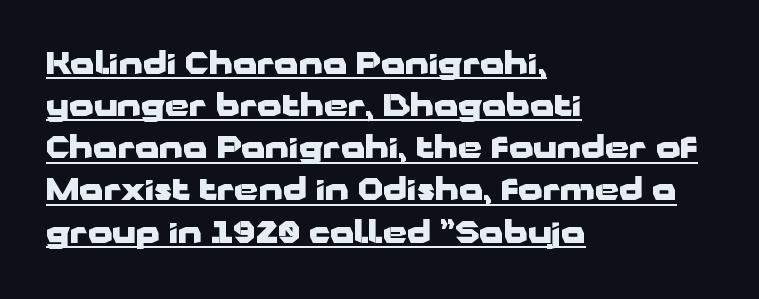
The image shows 31 px heavy, wide sans-serif type, upright; set left-aligned, normal line spacing (1.36x), normal letter spacing, underlined; low stroke contrast and a medium x-height.
